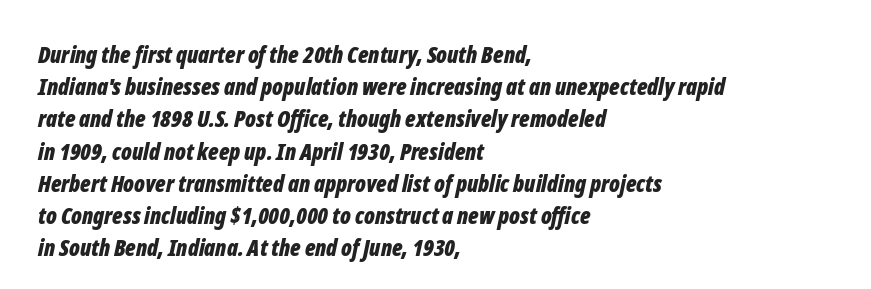
Vertical spacing — default. Has an underline been added? It has not. The tracking reads as untouched default to a designer's eye. The glyphs have the mass of a bold cut. Is the type slanted? Yes — the strokes lean at a clear angle.
